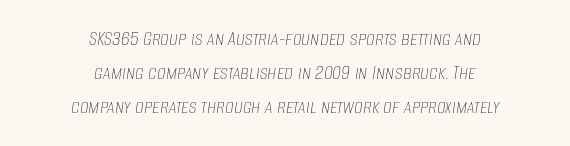
Q: Is the text bold? A: No.
Q: Is the text italic (slanted)? A: Yes, it leans right by about 8 degrees.
Q: Is the text underlined? A: No.
Q: How is the paragraph aligned? A: Centered.
Q: Is the spacing between letters normal or unusually wide? A: Normal.
Q: Is the spacing between lines tight, normal or loose? A: Normal.
